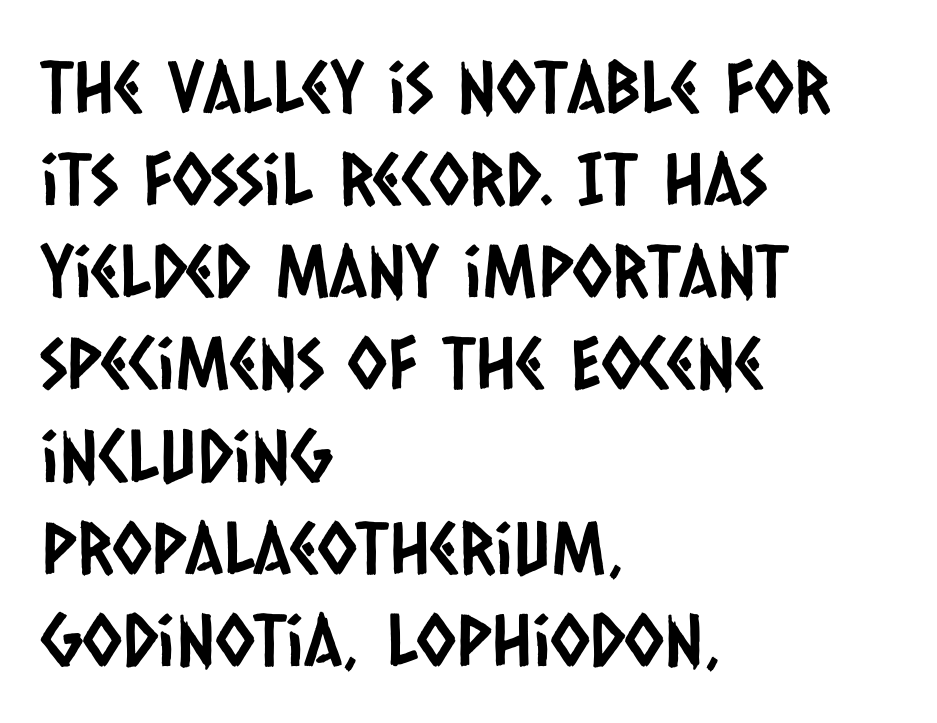
{"serif": "no", "width": "condensed", "stroke_contrast": "low", "x_height": "large", "monospaced": "no", "underline": "no", "align": "left", "line_spacing": "normal", "line_spacing_ratio": 1.28, "letter_spacing": "normal", "letter_spacing_em": 0.0, "glyph_px": 72}
